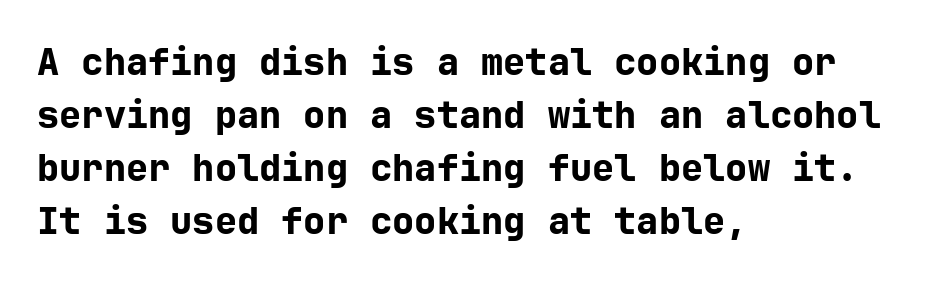
{"serif": "no", "italic": "no", "bold": "yes", "weight": "bold", "width": "normal", "stroke_contrast": "low", "x_height": "medium", "underline": "no", "align": "left", "line_spacing": "normal", "line_spacing_ratio": 1.43, "letter_spacing": "normal", "letter_spacing_em": 0.0, "glyph_px": 37}
